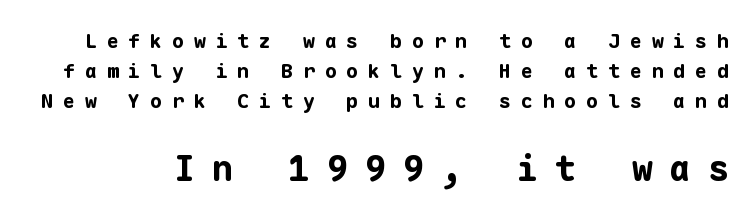
{"serif": "no", "italic": "no", "bold": "yes", "weight": "bold", "width": "normal", "stroke_contrast": "low", "x_height": "medium", "monospaced": "yes", "underline": "no", "line_spacing": "normal", "line_spacing_ratio": 1.5, "letter_spacing": "wide", "letter_spacing_em": 0.49, "larger_block": "second", "size_ratio": 1.75, "glyph_px": 35}
